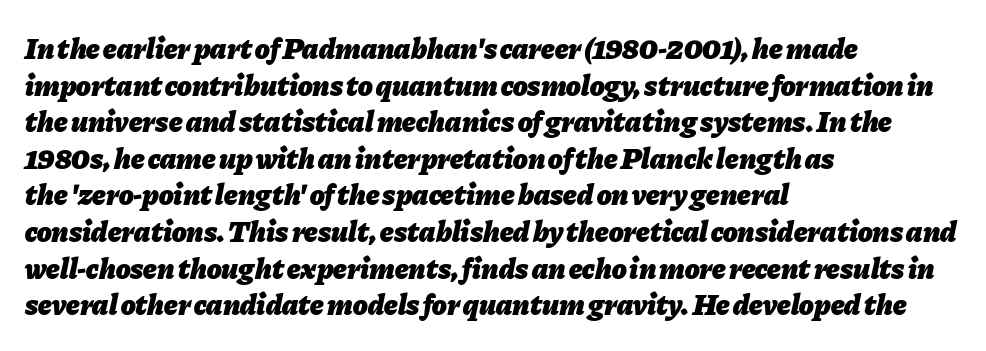
Q: Is the text bold? A: Yes.
Q: Is the text italic (slanted)? A: Yes, it leans right by about 11 degrees.
Q: Is the text underlined? A: No.
Q: How is the paragraph aligned? A: Left-aligned.
Q: Is the spacing between letters normal or unusually wide? A: Normal.
Q: Width (condensed, normal, or wide)? A: Normal.
Q: Stroke contrast? A: Low.
Q: x-height? A: Medium.
Q: Monospaced? A: No.
